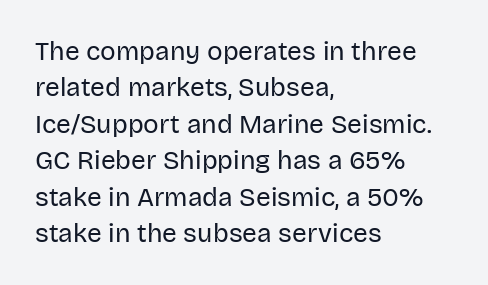
Q: Is the text bold? A: No.
Q: Is the text italic (slanted)? A: No, it is upright.
Q: Is the text underlined? A: No.
Q: How is the paragraph aligned? A: Left-aligned.
Q: Is the spacing between letters normal or unusually wide? A: Normal.
Q: Is the spacing between lines tight, normal or loose? A: Normal.
